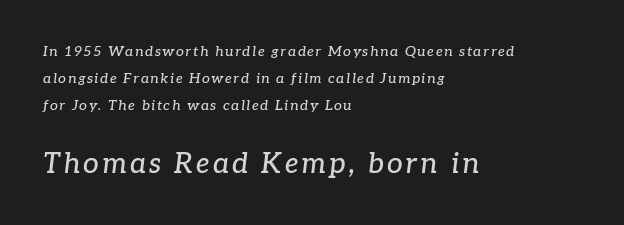
Two sizes are in play, and the larger belongs to the second block. Honestly, there is no underline to notice here at all. A great deal of white space separates one row of letters from the next. The type family on display is of the serif kind.
